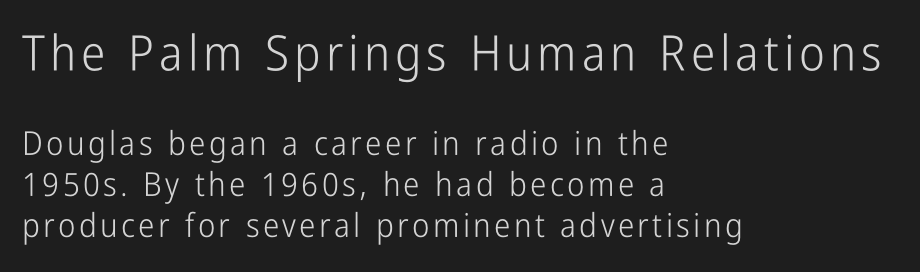
Q: Is the text bold? A: No.
Q: Is the text italic (slanted)? A: No, it is upright.
Q: Is the typeface a serif or a sans-serif typeface? A: Sans-serif.
Q: Is the text underlined? A: No.
Q: How is the paragraph aligned? A: Left-aligned.
Q: Which block of text is set in a larger size, the first (top) or the second (bottom)? A: The first (top) one.
Q: Width (condensed, normal, or wide)? A: Condensed.
Q: Stroke contrast? A: Low.
Q: x-height? A: Medium.
Q: Monospaced? A: No.
